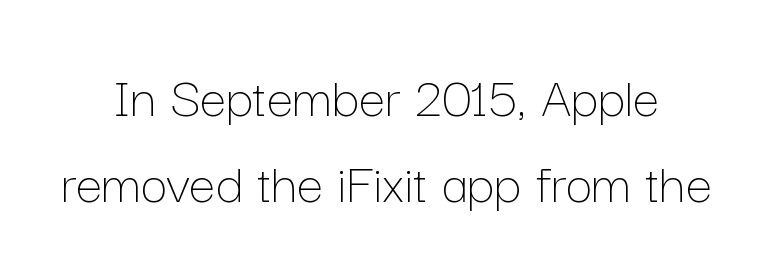
Is this a heavy cut? Hardly; it is regular or lighter. Quick note: underline off. Upright lettering throughout. Tracking here is standard; glyphs follow each other at the usual distance. Do the characters align in a grid? No, the font is proportional. The line-height multiplier appears to be the usual default.
